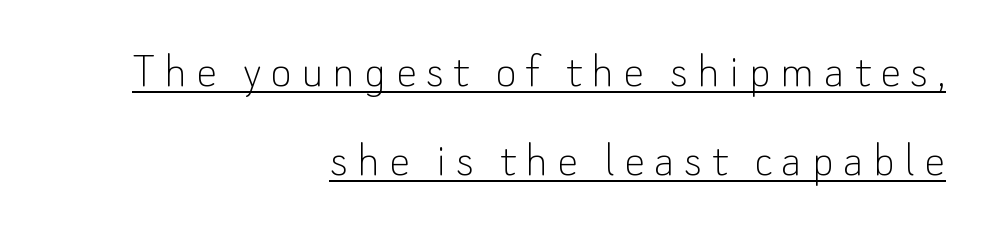
Grotesque or geometric, the face here clearly has no serifs. These lines are rendered in a variable-pitch font. The rendered words wear a rule along their underside. The font is comparable to plain body text, perhaps lighter.
